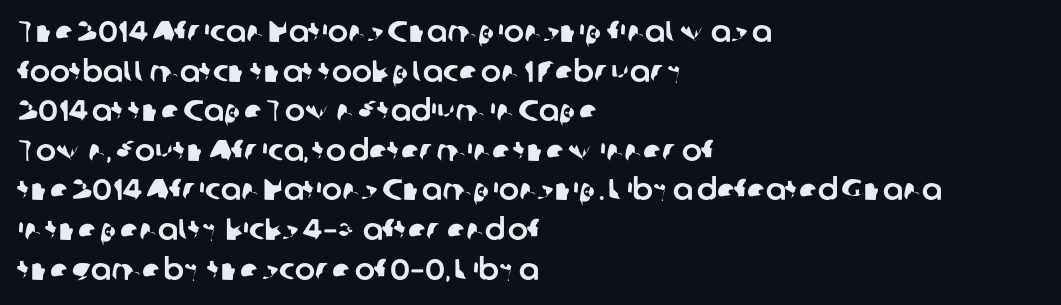
Q: Is the typeface a serif or a sans-serif typeface? A: Sans-serif.
Q: Is the text underlined? A: No.
Q: How is the paragraph aligned? A: Left-aligned.
Q: Is the spacing between letters normal or unusually wide? A: Normal.
Q: Is the spacing between lines tight, normal or loose? A: Normal.
Q: Width (condensed, normal, or wide)? A: Normal.
Q: Stroke contrast? A: Low.
Q: x-height? A: Medium.
Q: Monospaced? A: No.
